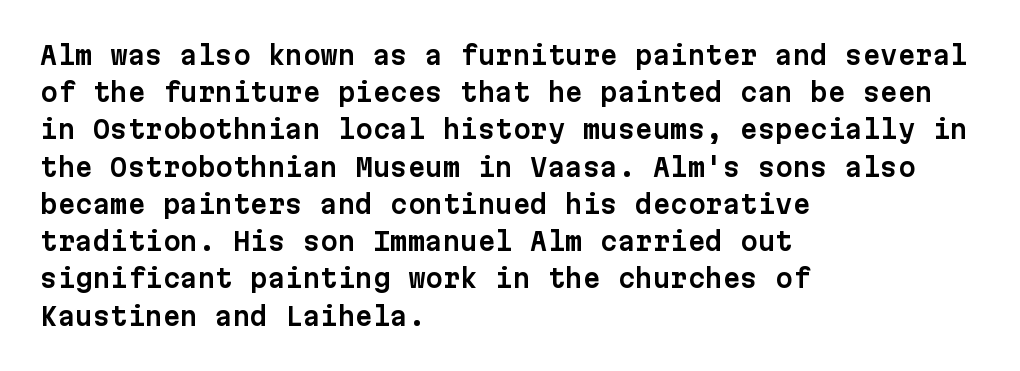
{"italic": "no", "underline": "no", "align": "left", "line_spacing": "normal", "line_spacing_ratio": 1.49, "letter_spacing": "normal", "letter_spacing_em": 0.0, "glyph_px": 25}
